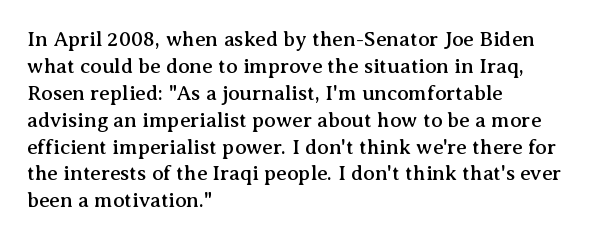
{"italic": "no", "underline": "no", "align": "left", "line_spacing": "normal", "line_spacing_ratio": 1.28, "letter_spacing": "normal", "letter_spacing_em": 0.0, "glyph_px": 21}
